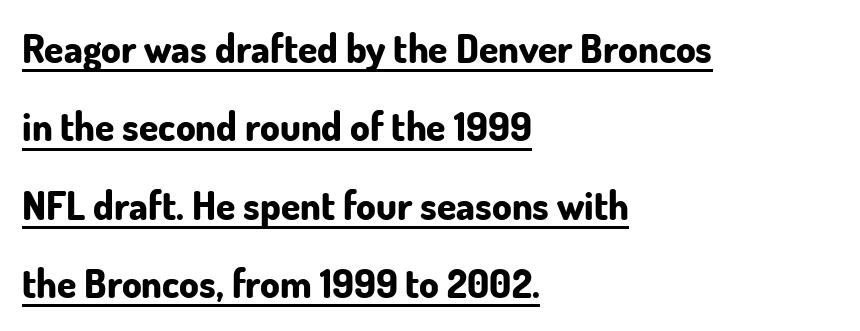
Q: Is the text bold? A: Yes.
Q: Is the text italic (slanted)? A: No, it is upright.
Q: Is the typeface a serif or a sans-serif typeface? A: Sans-serif.
Q: Is the text underlined? A: Yes.
Q: How is the paragraph aligned? A: Left-aligned.
Q: Is the spacing between letters normal or unusually wide? A: Normal.
Q: Is the spacing between lines tight, normal or loose? A: Loose.
Q: Width (condensed, normal, or wide)? A: Normal.
Q: Stroke contrast? A: Low.
Q: x-height? A: Small.
Q: Monospaced? A: No.
